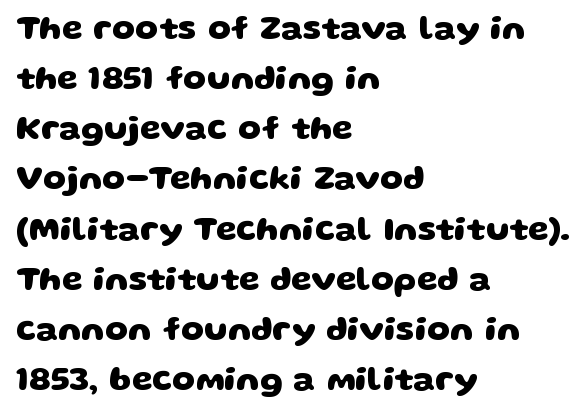
Tracking here is standard; glyphs follow each other at the usual distance. Descender tails drop into unmarked territory. Proportional: the letters do not fall into vertical columns. These lines are composed in type without serifs. The setting favours the left margin, as ordinary paragraphs usually do.
